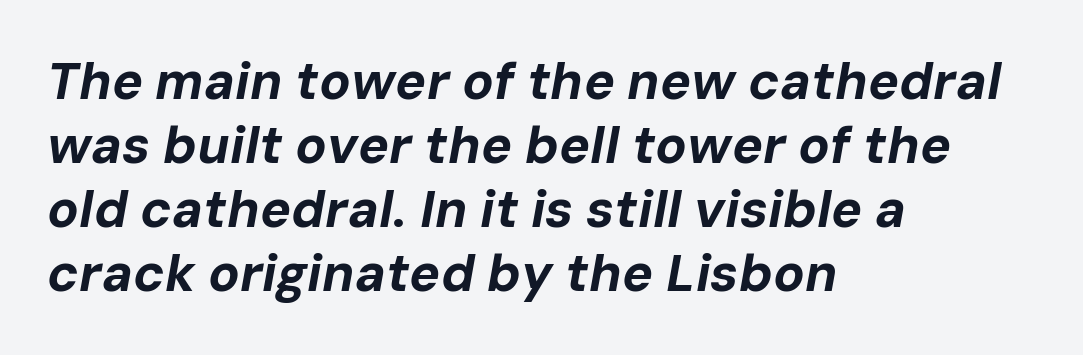
Is the type slanted? Yes — the strokes lean at a clear angle. The horizontal fit of the characters is conventional and even. Think of a printed novel: that variable character pitch is what you see here. How heavy is the stroke? Heavy — this is a bold. Descenders are the only things crossing below the line.
